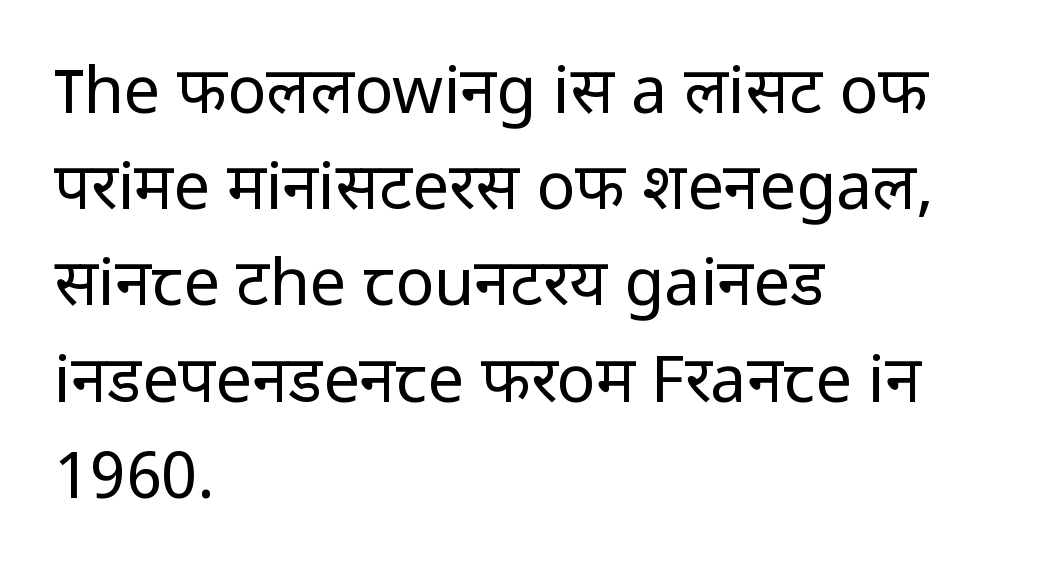
{"serif": "no", "italic": "no", "bold": "no", "weight": "regular", "width": "normal", "stroke_contrast": "low", "x_height": "medium", "monospaced": "no", "underline": "no", "align": "left", "line_spacing": "normal", "line_spacing_ratio": 1.48, "letter_spacing": "normal", "letter_spacing_em": 0.0, "glyph_px": 65}
